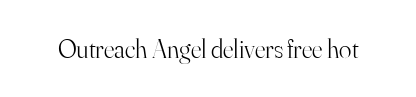
A roman cut, with each character standing at attention. Decoration check: the copy has no underline. The gaps between neighbouring characters are ordinary and unremarkable. Bold? No — there's no thickening of the strokes.
